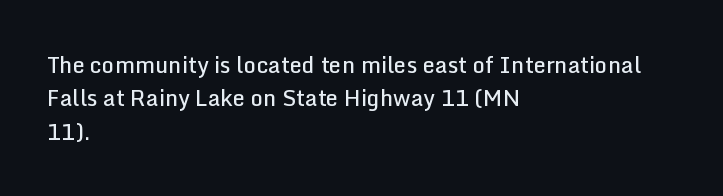
{"italic": "no", "bold": "semi", "underline": "no", "align": "left", "line_spacing": "normal", "line_spacing_ratio": 1.52, "letter_spacing": "normal", "letter_spacing_em": 0.0, "glyph_px": 22}
